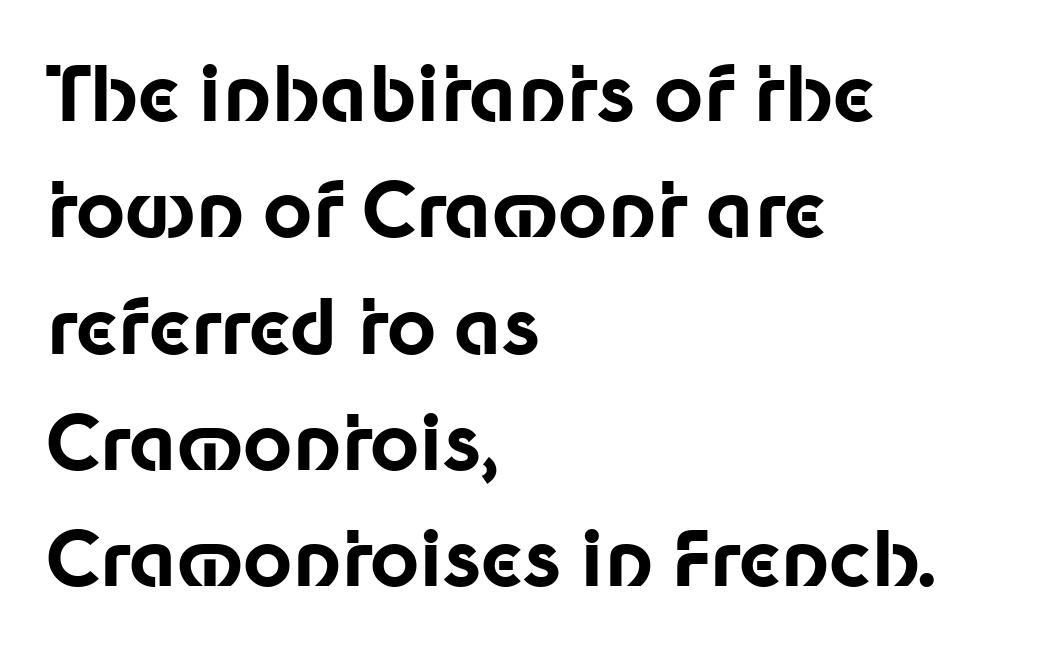
The image shows 76 px bold sans-serif type, upright; set left-aligned, normal line spacing (1.53x), normal letter spacing, not underlined; low stroke contrast and a medium x-height.
